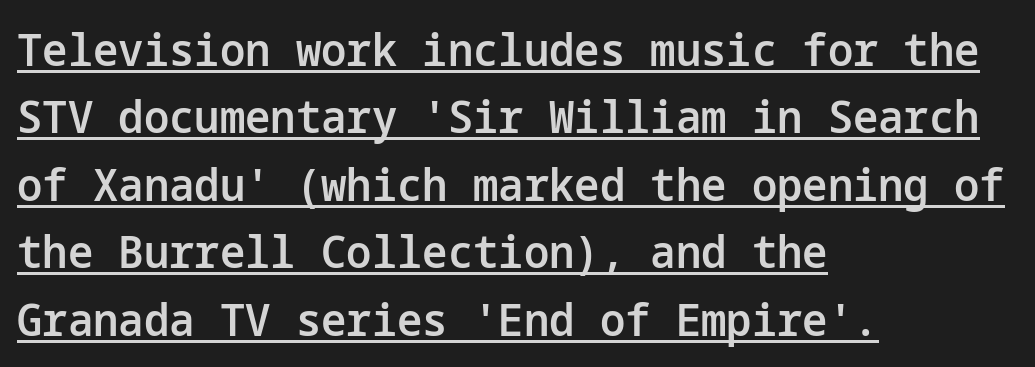
{"serif": "no", "italic": "no", "bold": "semi", "weight": "semibold", "width": "normal", "stroke_contrast": "low", "x_height": "medium", "underline": "yes", "align": "left", "line_spacing": "normal", "line_spacing_ratio": 1.5, "letter_spacing": "normal", "letter_spacing_em": 0.0, "glyph_px": 45}
